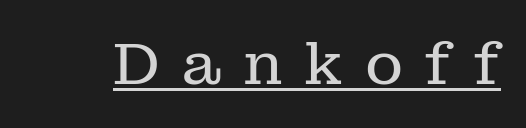
{"serif": "yes", "italic": "no", "bold": "no", "weight": "regular", "width": "normal", "stroke_contrast": "low", "x_height": "medium", "monospaced": "no", "underline": "yes", "letter_spacing": "wide", "letter_spacing_em": 0.36, "glyph_px": 59}
